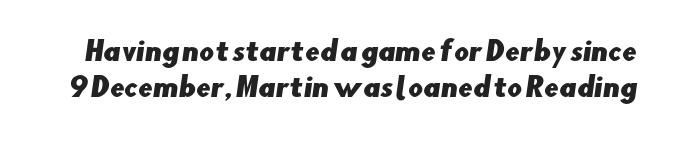
{"underline": "no", "line_spacing": "normal", "line_spacing_ratio": 1.37, "letter_spacing": "normal", "letter_spacing_em": 0.0, "glyph_px": 26}
